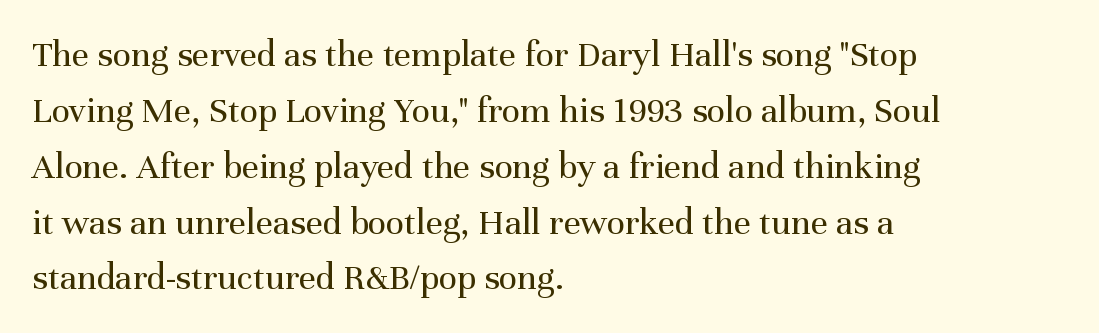
You can tell it's not italic because the verticals are truly vertical. You could call the tracking neutral — neither tight nor loose. The rendering uses natural spacing where letterforms have individual widths. Leading: standard.
